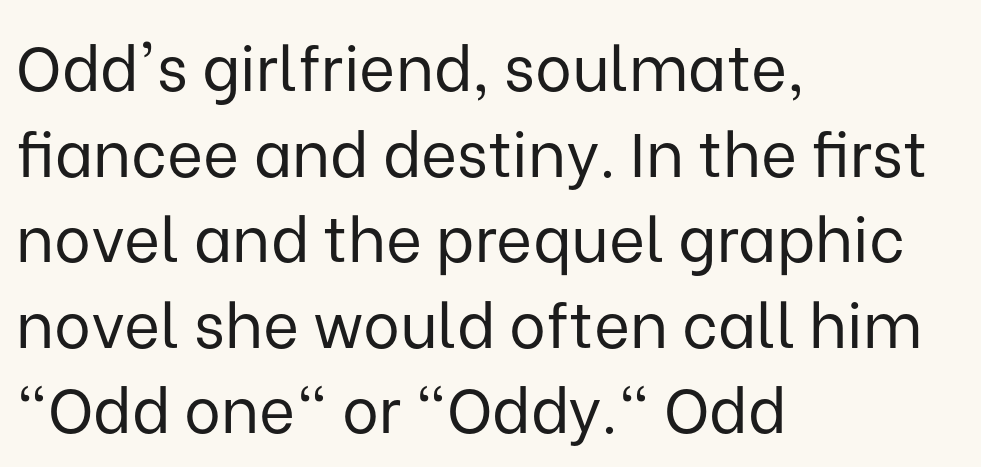
The image shows 62 px regular-weight sans-serif type, upright; set left-aligned, normal line spacing (1.38x), normal letter spacing, not underlined; low stroke contrast and a medium x-height.
